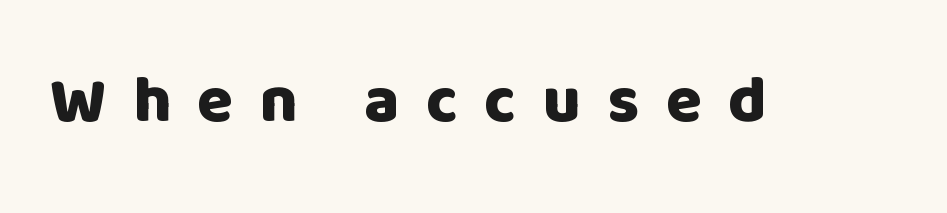
The image shows 65 px heavy sans-serif type, upright; set unusually wide letter spacing (+0.41 em), not underlined; low stroke contrast and a large x-height.
